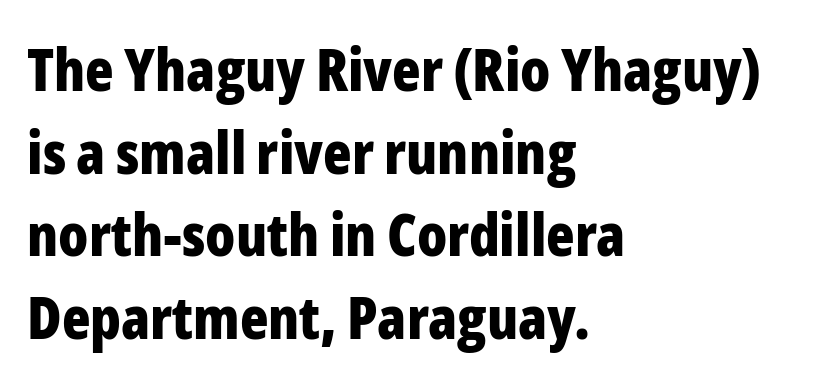
The image shows 59 px bold, condensed sans-serif type, upright; set left-aligned, normal line spacing (1.4x), normal letter spacing, not underlined; low stroke contrast and a medium x-height.
